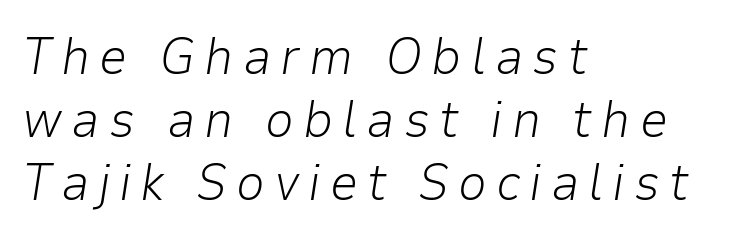
In terms of posture, this sample is oblique. These lines are rendered in a variable-pitch font. Unbolded letterforms with no extra heft. A bare baseline throughout the passage. The paragraph shown leans on its left margin.
